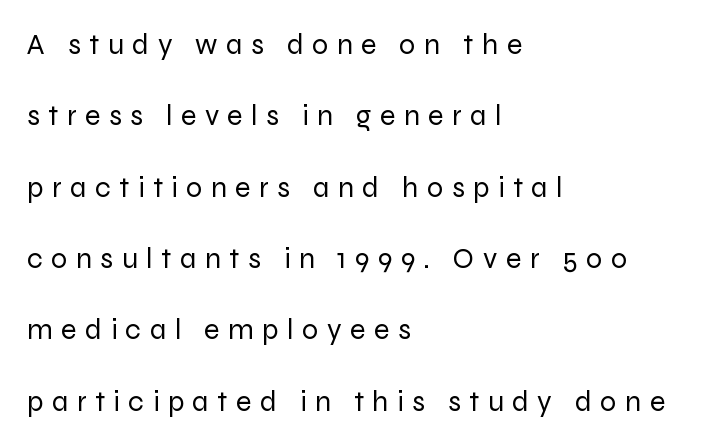
The image shows 29 px regular-weight sans-serif type, upright; set left-aligned, loose line spacing (2.46x), unusually wide letter spacing (+0.29 em), not underlined; low stroke contrast and a medium x-height.
